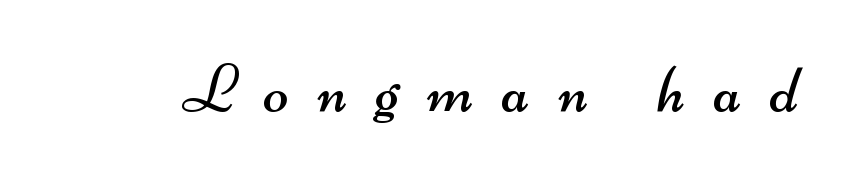
The image shows 67 px regular-weight, wide sans-serif type; set unusually wide letter spacing (+0.43 em), not underlined; medium stroke contrast and a small x-height.
